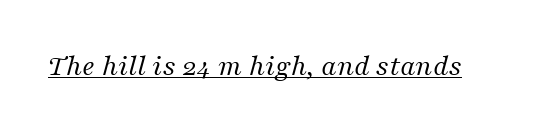
{"serif": "yes", "italic": "yes", "lean": "right", "slant_degrees": 16, "bold": "no", "weight": "regular", "width": "normal", "stroke_contrast": "medium", "x_height": "medium", "monospaced": "no", "underline": "yes", "letter_spacing": "normal", "letter_spacing_em": 0.0, "glyph_px": 30}
